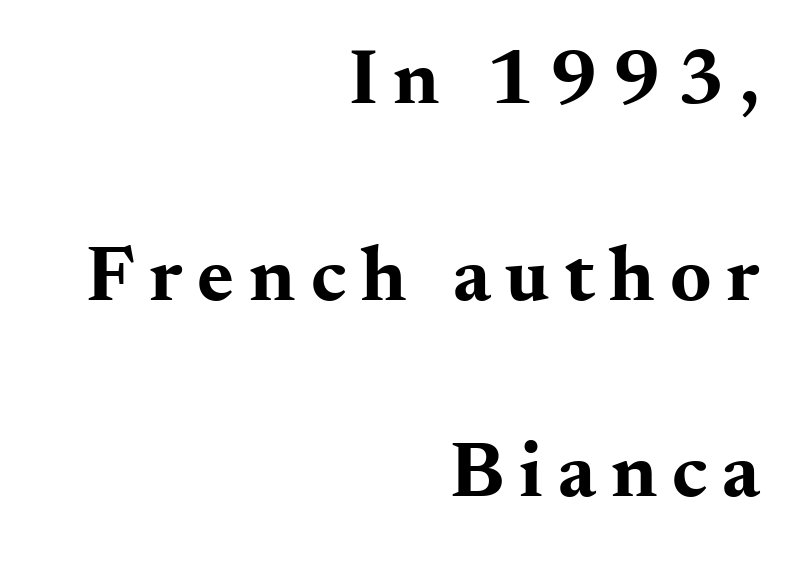
Each new line begins a long way beneath the previous one. The characters display serif detailing at their extremities. Summary of weight: heavy, a full bold. Right-aligned paragraph, ragged on the left. These lines are rendered in a variable-pitch font.
